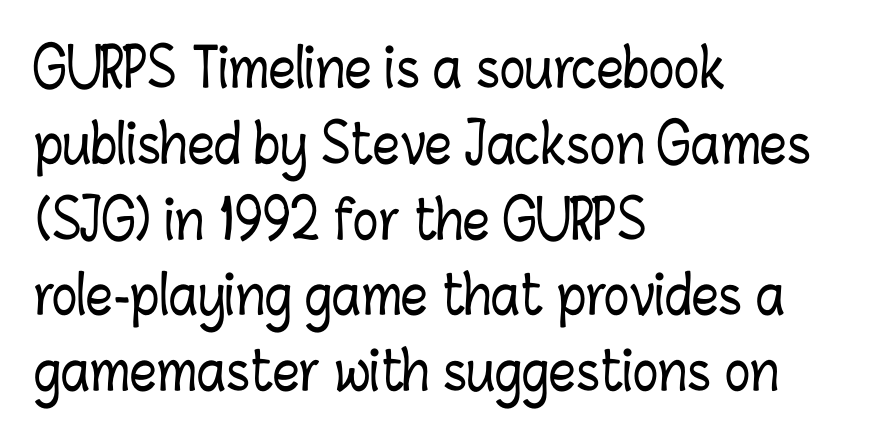
A student would call this left alignment; a typographer would say flush left, rag right. Quick note: underline off. Vertically, the passage feels balanced, rows spaced as you'd expect. Ascenders rise straight up at ninety degrees. The face used here is proportionally spaced, like ordinary book or web type. Tracking value appears to be zero — textbook default spacing.
